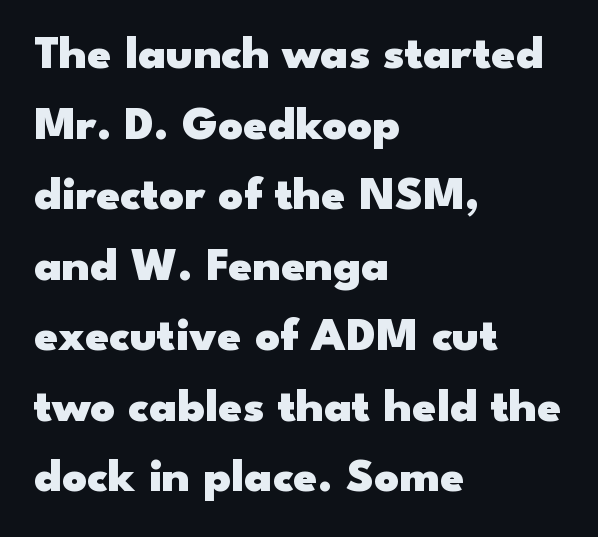
Q: Is the text bold? A: Yes.
Q: Is the text italic (slanted)? A: No, it is upright.
Q: Is the typeface a serif or a sans-serif typeface? A: Sans-serif.
Q: Is the text underlined? A: No.
Q: How is the paragraph aligned? A: Left-aligned.
Q: Is the spacing between letters normal or unusually wide? A: Normal.
Q: Is the spacing between lines tight, normal or loose? A: Normal.
Q: Width (condensed, normal, or wide)? A: Wide.
Q: Stroke contrast? A: Low.
Q: x-height? A: Small.
Q: Monospaced? A: No.
